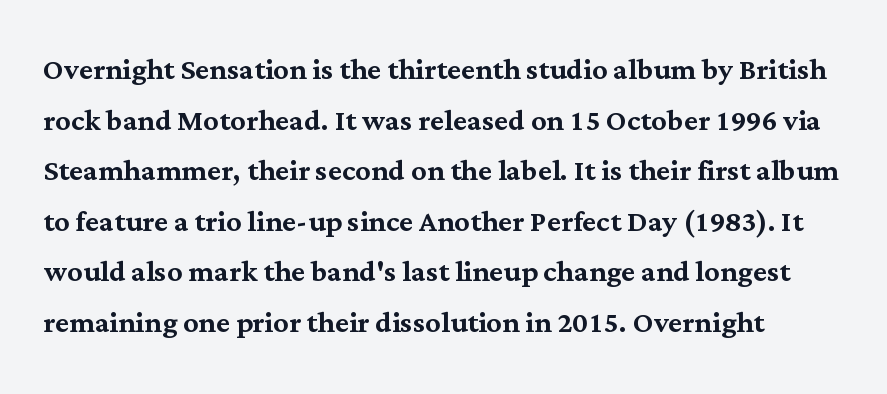
Each letter keeps its own natural width here, so spacing adapts to shape. Each row of text sits above clean, open space. Honestly, the letter spacing is just normal — you wouldn't notice it. To sum up the face: it has serifs. Notice how descenders clear the ascenders below comfortably — that's standard leading. Unlike italic type, these characters show no tilt at all.
